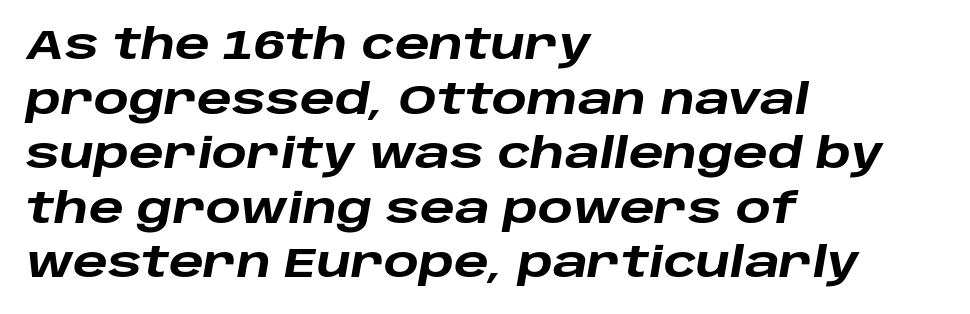
This is heavy type, rendered in bold. The face used here is proportionally spaced, like ordinary book or web type. The face used here is rendered with its standard letterfit. There's an unmistakable incline to the writing here. Honestly, there is no underline to notice here at all.
